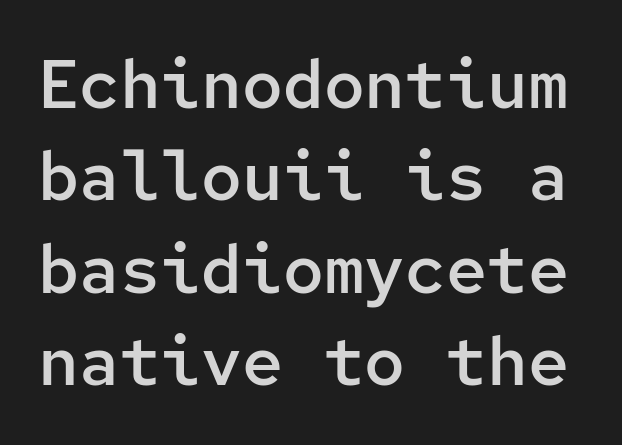
The image shows 68 px semibold sans-serif type, upright, monospaced; set normal line spacing (1.36x), normal letter spacing, not underlined; low stroke contrast and a medium x-height.
